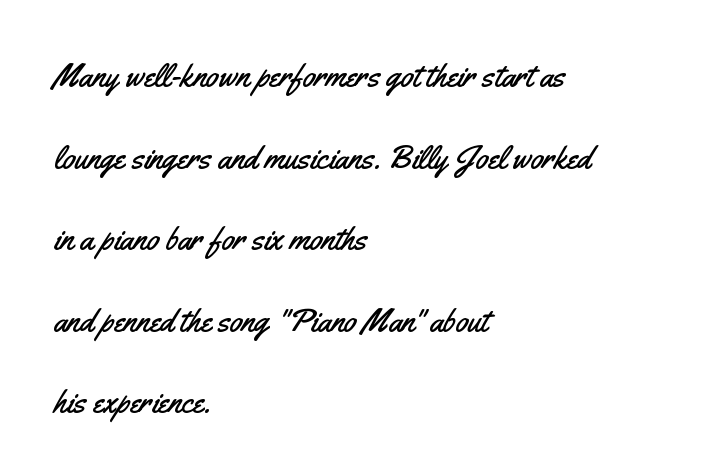
{"serif": "no", "width": "condensed", "stroke_contrast": "medium", "x_height": "small", "monospaced": "no", "underline": "no", "align": "left", "line_spacing": "loose", "line_spacing_ratio": 2.47, "letter_spacing": "normal", "letter_spacing_em": 0.0, "glyph_px": 33}
